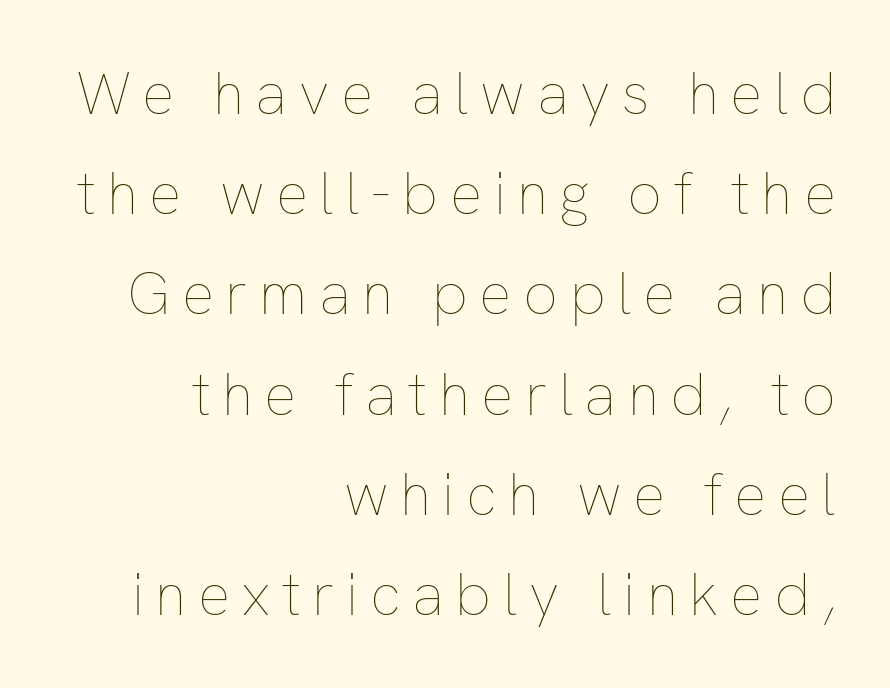
The image shows 60 px thin type, upright; set right-aligned, normal line spacing (1.67x), not underlined; low stroke contrast and a medium x-height.
